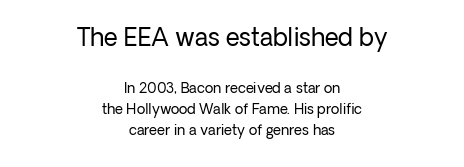
Q: Is the text bold? A: No.
Q: Is the text italic (slanted)? A: No, it is upright.
Q: Is the text underlined? A: No.
Q: How is the paragraph aligned? A: Centered.
Q: Is the spacing between letters normal or unusually wide? A: Normal.
Q: Is the spacing between lines tight, normal or loose? A: Normal.
Q: Which block of text is set in a larger size, the first (top) or the second (bottom)? A: The first (top) one.
